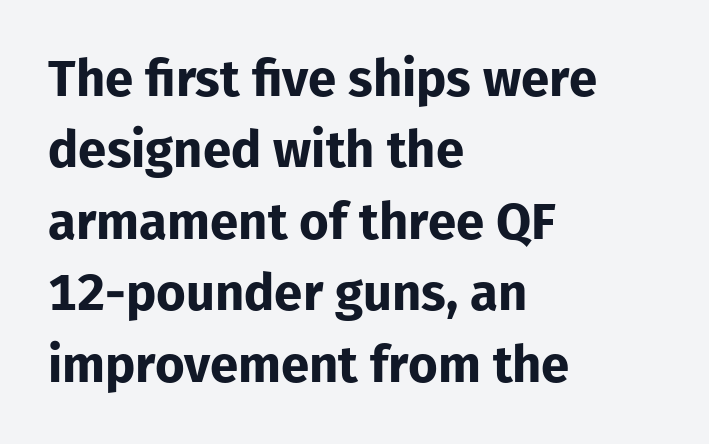
Q: Is the text bold? A: Yes.
Q: Is the text italic (slanted)? A: No, it is upright.
Q: Is the typeface a serif or a sans-serif typeface? A: Sans-serif.
Q: Is the text underlined? A: No.
Q: How is the paragraph aligned? A: Left-aligned.
Q: Is the spacing between letters normal or unusually wide? A: Normal.
Q: Is the spacing between lines tight, normal or loose? A: Normal.
Q: Width (condensed, normal, or wide)? A: Normal.
Q: Stroke contrast? A: Low.
Q: x-height? A: Medium.
Q: Monospaced? A: No.
